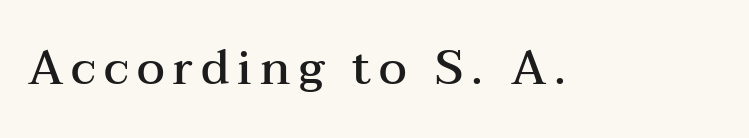
Its strokes are somewhat broadened, the hallmark of semibold type. Varying glyph widths throughout — classic text-font behaviour. The glyphs are unaccompanied by any horizontal stroke below them. Posture: vertical. Each letter's strokes conclude with small projecting serifs.
